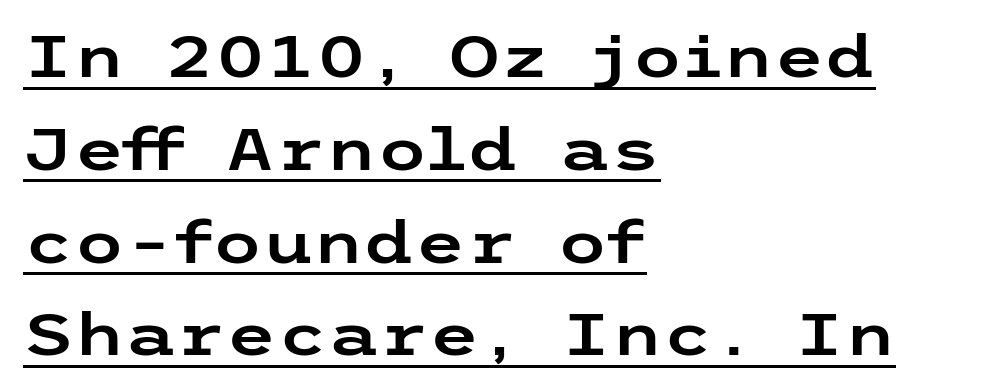
The image shows 58 px wide sans-serif type, upright; set left-aligned, normal line spacing (1.6x), normal letter spacing, underlined; low stroke contrast and a medium x-height.
